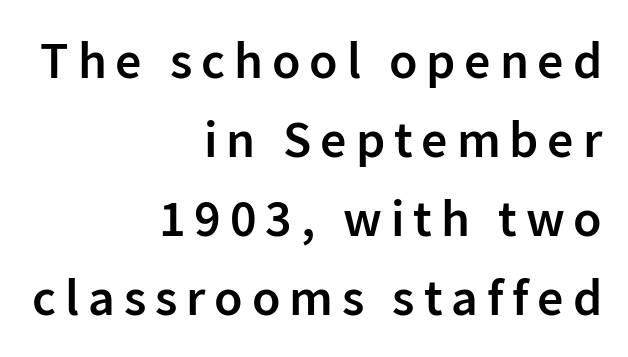
Q: Is the text bold? A: Semi-bold.
Q: Is the text italic (slanted)? A: No, it is upright.
Q: Is the typeface a serif or a sans-serif typeface? A: Sans-serif.
Q: Is the text underlined? A: No.
Q: How is the paragraph aligned? A: Right-aligned.
Q: Is the spacing between lines tight, normal or loose? A: Normal.
Q: Width (condensed, normal, or wide)? A: Normal.
Q: Stroke contrast? A: Low.
Q: x-height? A: Medium.
Q: Monospaced? A: No.
